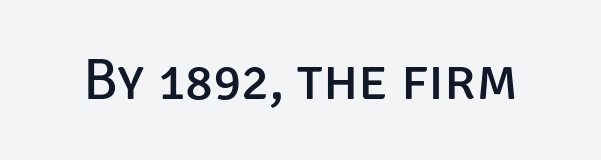
{"serif": "no", "italic": "no", "bold": "no", "weight": "regular", "width": "normal", "stroke_contrast": "low", "x_height": "large", "monospaced": "no", "underline": "no", "letter_spacing": "normal", "letter_spacing_em": 0.0, "glyph_px": 58}
